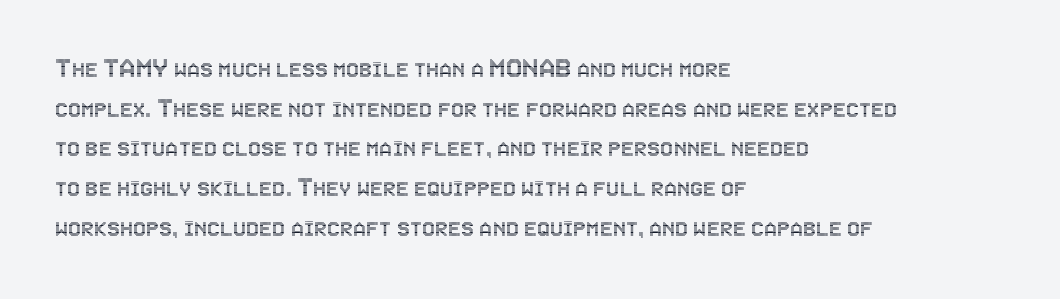
Q: Is the text italic (slanted)? A: No, it is upright.
Q: Is the text underlined? A: No.
Q: How is the paragraph aligned? A: Left-aligned.
Q: Is the spacing between letters normal or unusually wide? A: Normal.
Q: Is the spacing between lines tight, normal or loose? A: Normal.
Q: Width (condensed, normal, or wide)? A: Condensed.
Q: x-height? A: Large.
Q: Monospaced? A: No.
